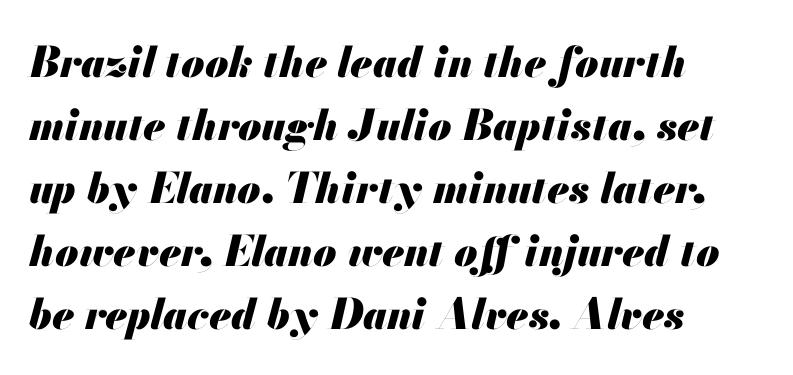
Short and long lines alike share a common starting point at left. Only glyphs here, with clear space below each row. A typesetter would call this zero additional tracking. Compared with an ordinary text face, these strokes are far heavier — a full bold.
